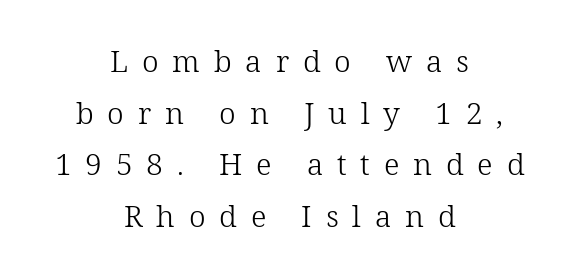
The image shows 30 px light serif type, upright; set centered, line spacing 1.72x, unusually wide letter spacing (+0.46 em), not underlined; low stroke contrast and a medium x-height.
